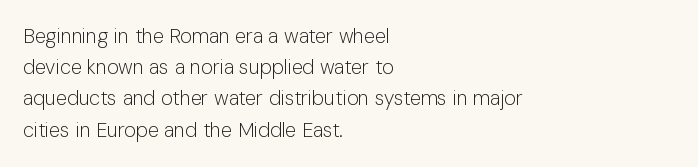
Q: Is the text bold? A: No.
Q: Is the text italic (slanted)? A: No, it is upright.
Q: Is the text underlined? A: No.
Q: How is the paragraph aligned? A: Left-aligned.
Q: Is the spacing between letters normal or unusually wide? A: Normal.
Q: Is the spacing between lines tight, normal or loose? A: Normal.
